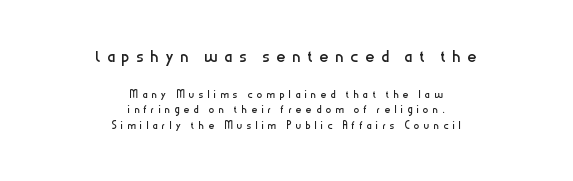
The image shows 22 px text type, upright; set centered, tight line spacing (1.1x), unusually wide letter spacing (+0.31 em), not underlined; the first (top) block is 1.57x larger.
